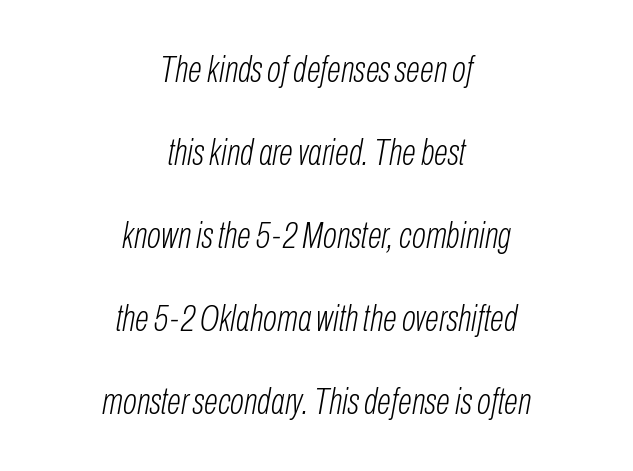
Both edges are ragged and mirror each other, which tells us the setting is centered. Descender tails drop into unmarked territory. The passage shown is not bold in any degree. In terms of posture, this sample is oblique. Reading down the column, the eye jumps a long way to each next line.
